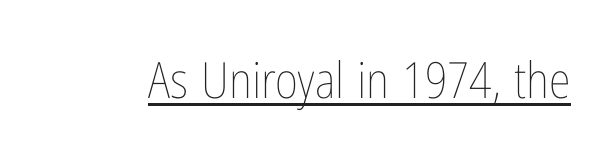
Q: Is the text bold? A: No.
Q: Is the text italic (slanted)? A: No, it is upright.
Q: Is the text underlined? A: Yes.
Q: Is the spacing between letters normal or unusually wide? A: Normal.
Q: Width (condensed, normal, or wide)? A: Condensed.
Q: Stroke contrast? A: Low.
Q: x-height? A: Medium.
Q: Monospaced? A: No.
